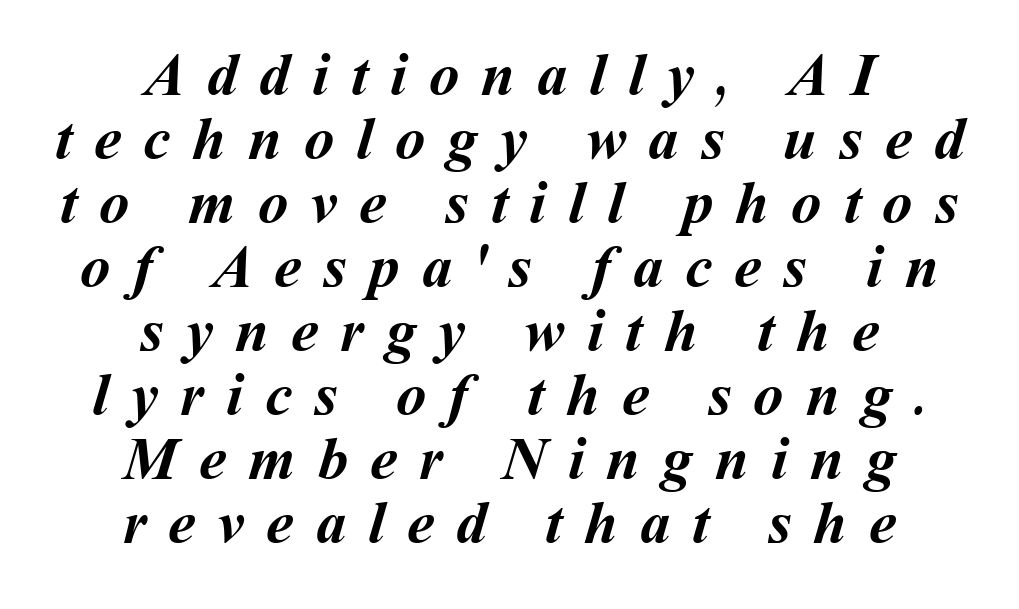
Anything drawn beneath the words? Only blank space. Someone cranked the tracking dial way up on this one. The rendering uses natural spacing where letterforms have individual widths. Pretty heavy lettering here — definitely bold. How would I describe the line gaps? Narrow and economical. Which margin do the lines hug? Neither — every line sits in the middle.
